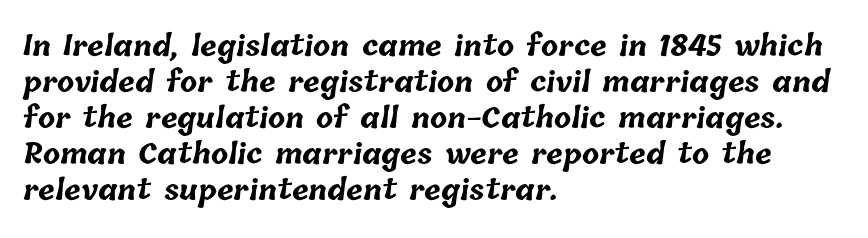
Short note: letters normally spaced. How heavy is the stroke? Heavy — this is a bold. Is there much room between lines? A standard amount, neither cramped nor airy. A typesetter would call this proportional, since set widths differ per character.
